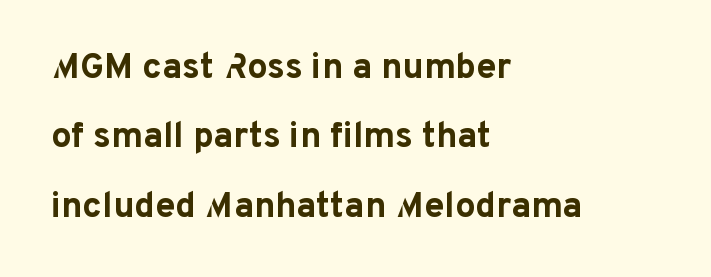
Q: Is the text bold? A: Yes.
Q: Is the text italic (slanted)? A: No, it is upright.
Q: Is the typeface a serif or a sans-serif typeface? A: Sans-serif.
Q: Is the text underlined? A: No.
Q: How is the paragraph aligned? A: Left-aligned.
Q: Is the spacing between letters normal or unusually wide? A: Normal.
Q: Is the spacing between lines tight, normal or loose? A: Loose.
Q: Width (condensed, normal, or wide)? A: Normal.
Q: Stroke contrast? A: Low.
Q: x-height? A: Medium.
Q: Monospaced? A: No.
